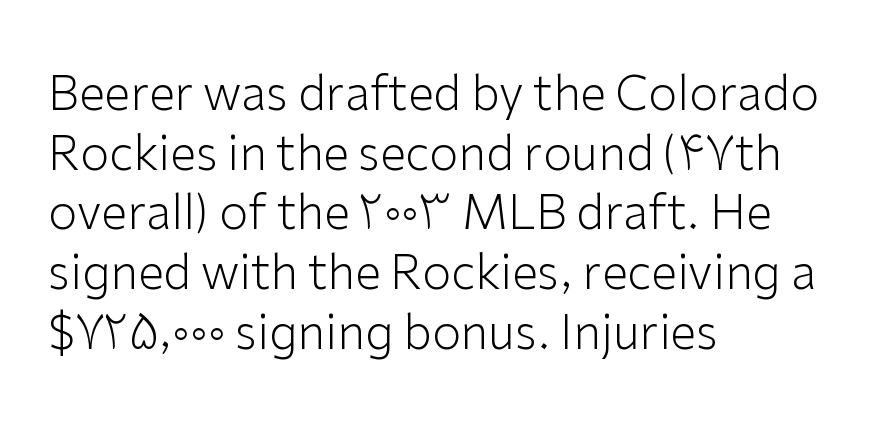
A typesetter would call this leading conventional body-copy spacing. In CSS terms this would be text-align: left. Only glyphs here, with clear space below each row. The tracking reads as untouched default to a designer's eye. The face used here is proportionally spaced, like ordinary book or web type.
